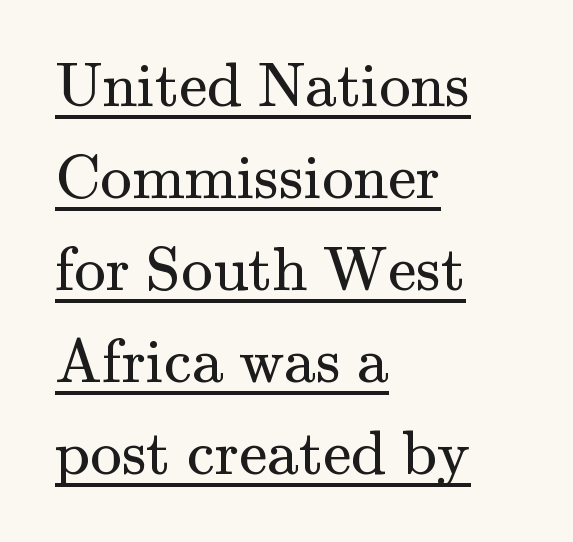
The image shows 63 px regular-weight serif type, upright; set left-aligned, normal line spacing (1.46x), normal letter spacing, underlined; medium stroke contrast and a small x-height.
